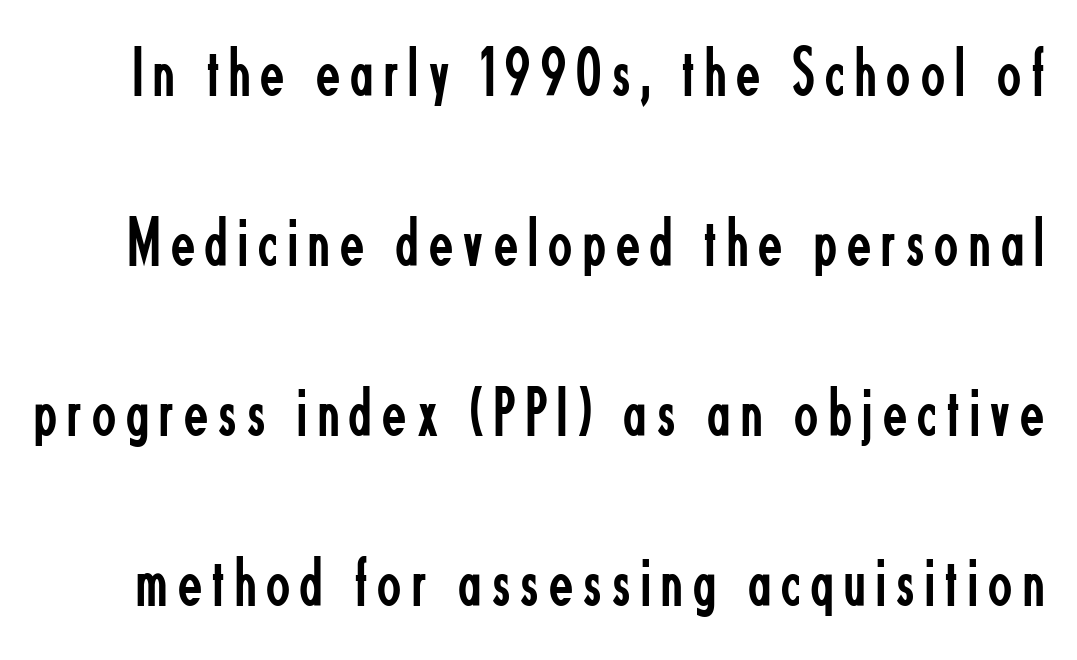
Q: Is the text bold? A: No.
Q: Is the text italic (slanted)? A: No, it is upright.
Q: Is the typeface a serif or a sans-serif typeface? A: Sans-serif.
Q: Is the text underlined? A: No.
Q: Is the spacing between lines tight, normal or loose? A: Loose.
Q: Width (condensed, normal, or wide)? A: Condensed.
Q: Stroke contrast? A: Low.
Q: x-height? A: Small.
Q: Monospaced? A: No.
